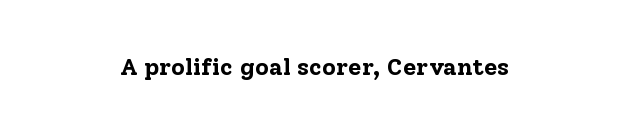
The rendering positions every line midway between the sides. The words here are not underlined. The face used here is rendered with its standard letterfit. Look at the stroke-to-counter ratio: heavy, a bold. Tall strokes in this sample are plumb rather than angled.
